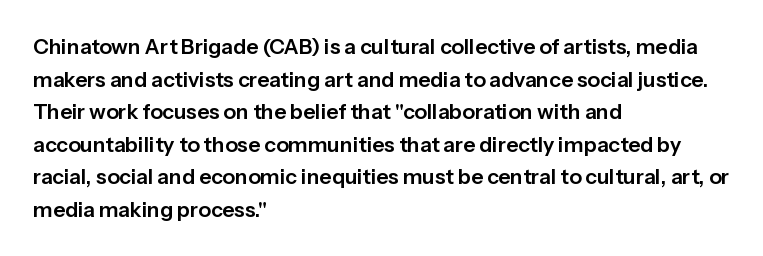
The line-height multiplier appears to be the usual default. Posture: straight, roman, zero tilt. This sample uses plain, unmodified letter spacing. No word sits above an underline.
